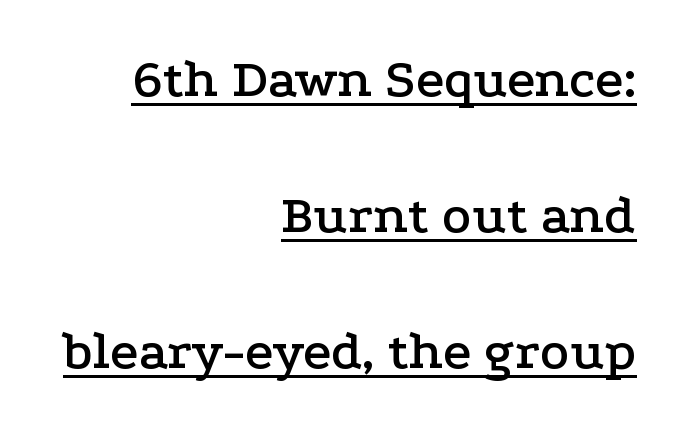
The image shows 55 px wide serif type, upright; set right-aligned, loose line spacing (2.47x), normal letter spacing, underlined; low stroke contrast and a medium x-height.
